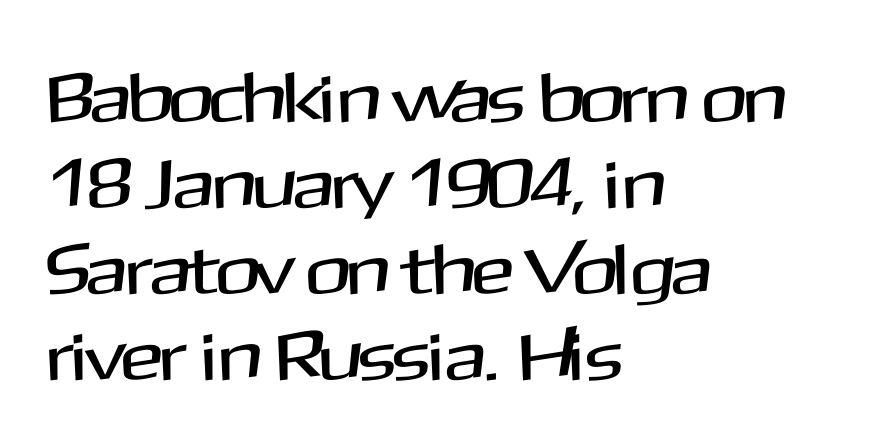
{"serif": "no", "italic": "no", "width": "normal", "stroke_contrast": "medium", "x_height": "medium", "monospaced": "no", "underline": "no", "align": "left", "line_spacing_ratio": 1.21, "letter_spacing": "normal", "letter_spacing_em": 0.0, "glyph_px": 71}
